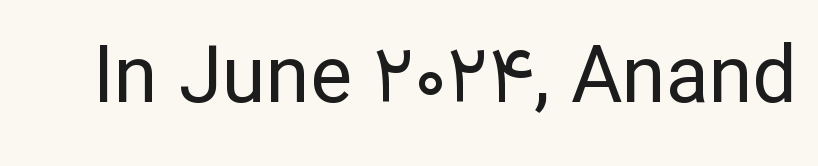
{"serif": "no", "italic": "no", "bold": "no", "weight": "regular", "width": "normal", "stroke_contrast": "low", "x_height": "medium", "monospaced": "no", "underline": "no", "letter_spacing": "normal", "letter_spacing_em": 0.0, "glyph_px": 79}
